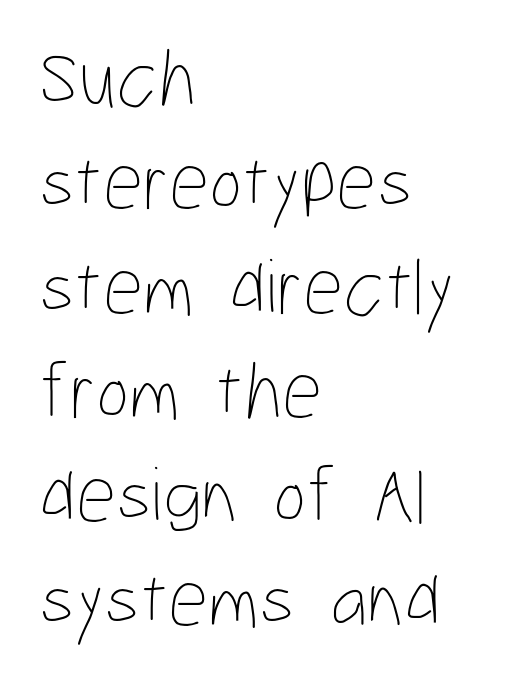
Bold? No — there's no thickening of the strokes. This sample is left-justified, so line endings fall wherever the words run out. Vertical spacing — default. Character widths vary here, with narrow letters taking less room than wide ones. Characters remain perfectly vertical along every line. The passage shown has conventional tracking throughout.
